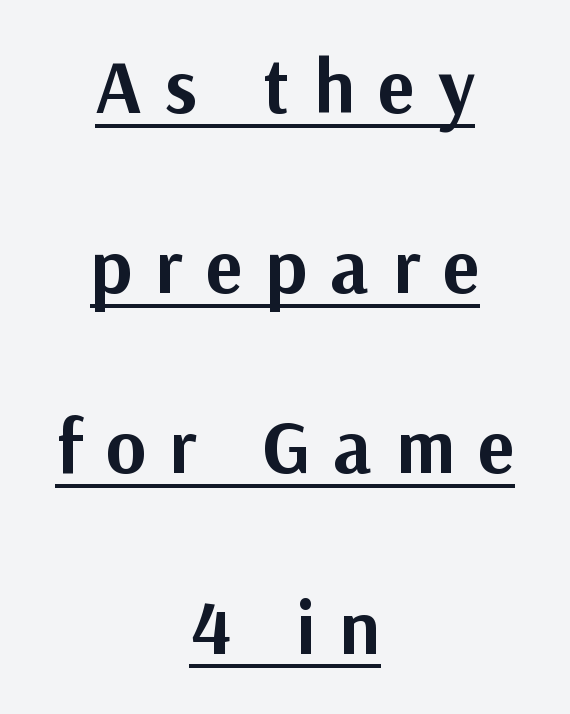
Letterform terminals end flat and unadorned throughout the passage. Is the letter spacing exaggerated? Yes — the characters are pushed far apart. Varying glyph widths throughout — classic text-font behaviour. The lines are quadded center. Vertically, the passage feels expansive, rows floating well apart. The typesetting leans heavy: a genuine bold.
